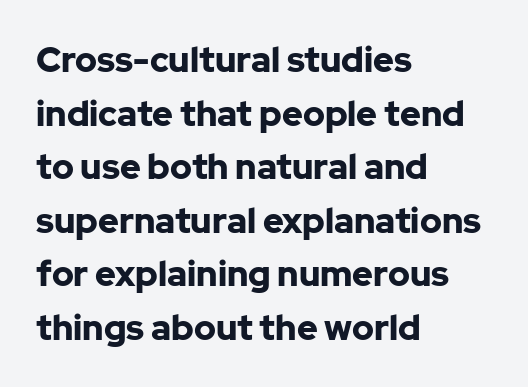
Each new line begins a customary step beneath the previous one. Ordinary non-slanted type is in use. Heavy, bold letterforms. Short and long lines alike share a common starting point at left. Descenders are the only things crossing below the line.
